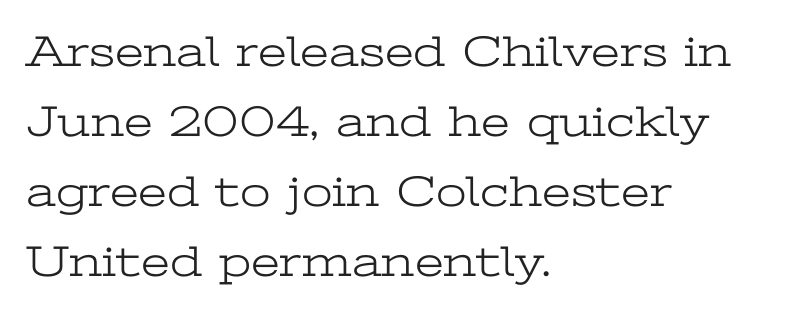
No italicization has been applied; the sample stays upright. The ragged edge is on the right, which tells us the setting is flush left. The letters advance in unequal steps, a hallmark of proportional type. I'd call this a serif setting — the letters wear small feet. Words float on clear page, feet unadorned.
